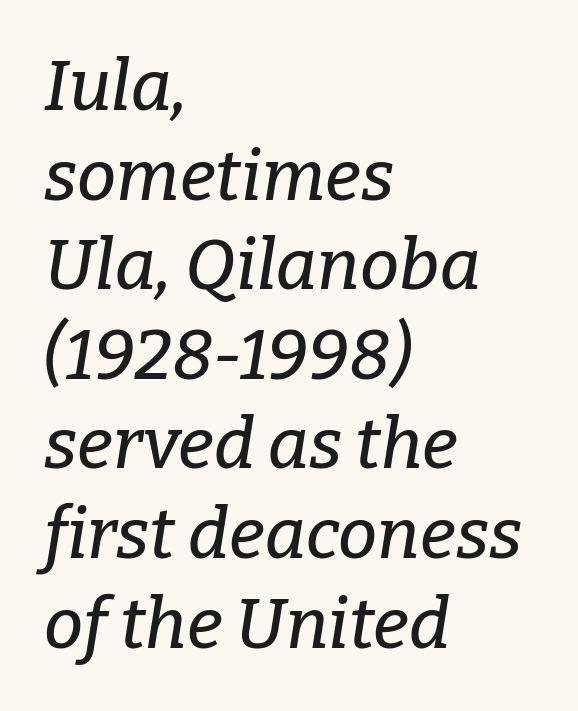
Q: Is the text italic (slanted)? A: Yes, it leans right by about 9 degrees.
Q: Is the typeface a serif or a sans-serif typeface? A: Serif.
Q: Is the text underlined? A: No.
Q: How is the paragraph aligned? A: Left-aligned.
Q: Is the spacing between letters normal or unusually wide? A: Normal.
Q: Is the spacing between lines tight, normal or loose? A: Normal.
Q: Width (condensed, normal, or wide)? A: Normal.
Q: Stroke contrast? A: Low.
Q: x-height? A: Medium.
Q: Monospaced? A: No.
